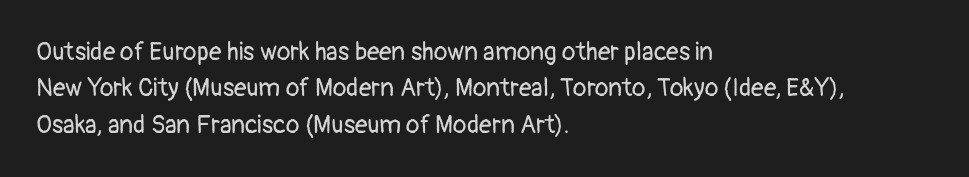
The image shows 25 px text type, upright; set left-aligned, normal line spacing (1.46x), normal letter spacing, not underlined.
